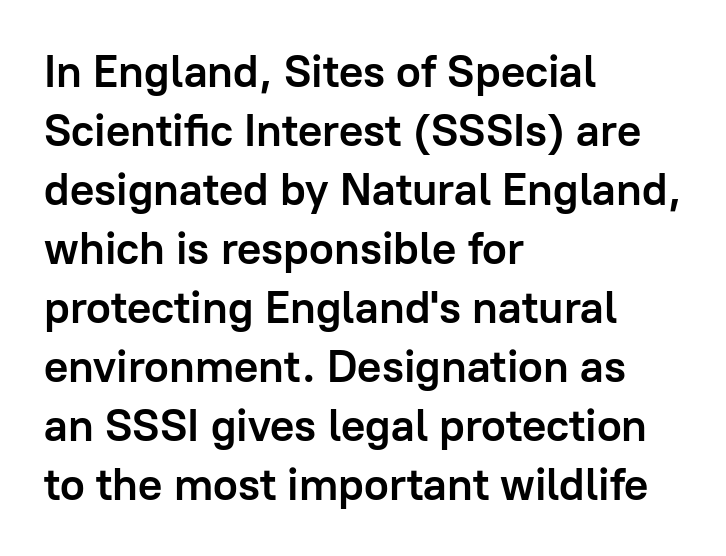
Unlike a traditional serif, this face leaves its strokes unadorned. What stands out about the letter spacing? Nothing — it is the standard amount. Nope, not italic — everything's standing straight. Line starts are locked; line ends wander. Vertically, the passage feels balanced, rows spaced as you'd expect. Each row of text sits above clean, open space.
